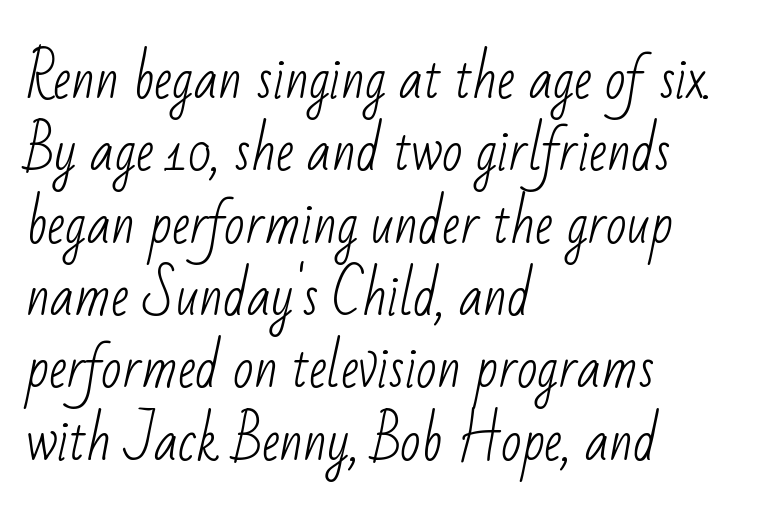
The image shows 54 px light, condensed sans-serif type; set left-aligned, normal line spacing (1.34x), normal letter spacing, not underlined; low stroke contrast and a small x-height.
